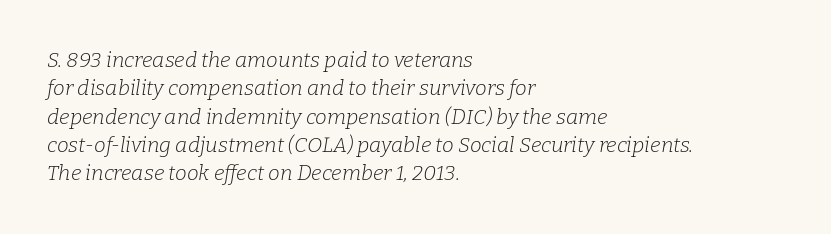
The weight tops out at a normal text grade. Tracking value appears to be zero — textbook default spacing. These lines sit exactly where default settings would place them. Anything drawn beneath the words? Only blank space.
